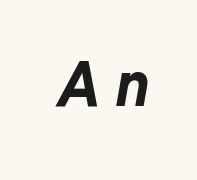
Tall strokes in this sample are angled rather than plumb. Observe the wide spacing: letters keep a clear distance from each other. This sample has the flowing, uneven cadence of proportional lettering. A clean baseline with only descenders dipping below it. Look at the stroke-to-counter ratio: heavy, a bold.
